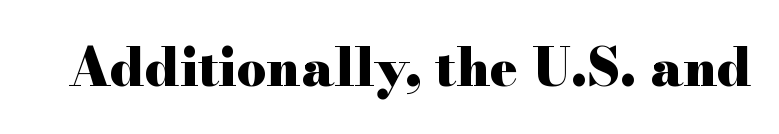
What stands out about the letter spacing? Nothing — it is the standard amount. The sample has been set heavy, in full bold. Bare-footed words on every line. The face used here is proportionally spaced, like ordinary book or web type.
